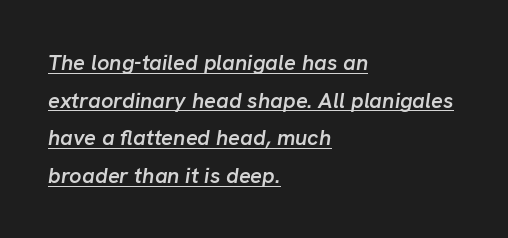
{"italic": "yes", "lean": "right", "slant_degrees": 8, "bold": "semi", "underline": "yes", "align": "left", "line_spacing_ratio": 1.71, "letter_spacing": "normal", "letter_spacing_em": 0.0, "glyph_px": 22}
